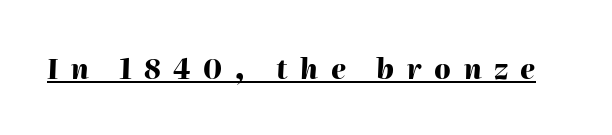
The image shows 27 px bold type, italic (leaning right); set unusually wide letter spacing (+0.46 em), underlined.
